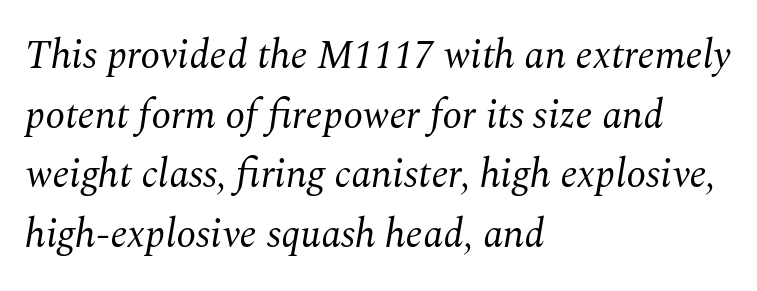
The image shows 40 px regular-weight serif type, italic (leaning right); set left-aligned, normal line spacing (1.49x), normal letter spacing, not underlined; medium stroke contrast and a medium x-height.
